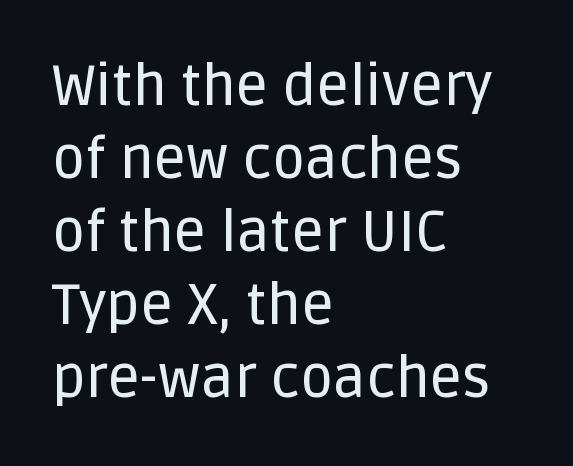
{"serif": "no", "italic": "no", "width": "normal", "stroke_contrast": "low", "x_height": "large", "monospaced": "no", "underline": "no", "align": "left", "line_spacing": "normal", "line_spacing_ratio": 1.28, "letter_spacing": "normal", "letter_spacing_em": 0.0, "glyph_px": 57}
